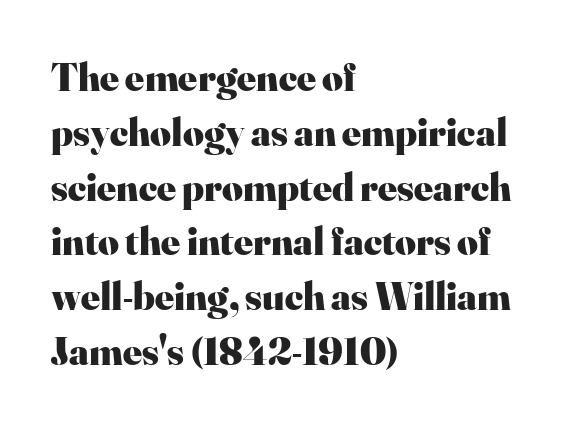
{"serif": "yes", "italic": "no", "bold": "yes", "weight": "heavy", "width": "normal", "stroke_contrast": "high", "x_height": "small", "monospaced": "no", "underline": "no", "align": "left", "line_spacing": "normal", "line_spacing_ratio": 1.37, "letter_spacing": "normal", "letter_spacing_em": 0.0, "glyph_px": 40}
